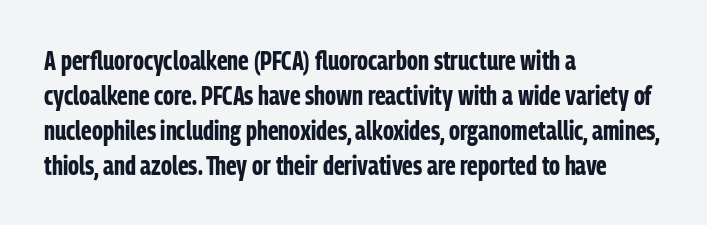
The baseline area is clear. The lines in this sample share a left origin and differ only in where they stop. The type is set solid horizontally, with unmodified tracking. Compared with typical paragraphs, the rows here are spaced about the same. Thick stems and heavy bowls — unmistakably bold. Ascenders rise straight up at ninety degrees.
